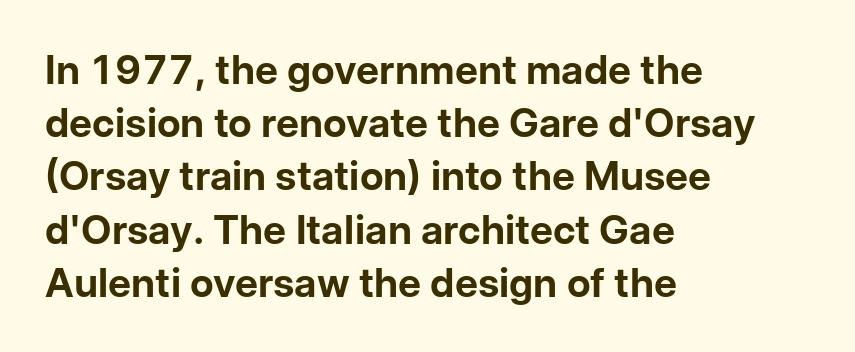
Q: Is the text bold? A: Yes.
Q: Is the text italic (slanted)? A: No, it is upright.
Q: Is the typeface a serif or a sans-serif typeface? A: Sans-serif.
Q: Is the text underlined? A: No.
Q: How is the paragraph aligned? A: Left-aligned.
Q: Is the spacing between letters normal or unusually wide? A: Normal.
Q: Is the spacing between lines tight, normal or loose? A: Normal.
Q: Width (condensed, normal, or wide)? A: Normal.
Q: Stroke contrast? A: Low.
Q: x-height? A: Medium.
Q: Monospaced? A: No.
